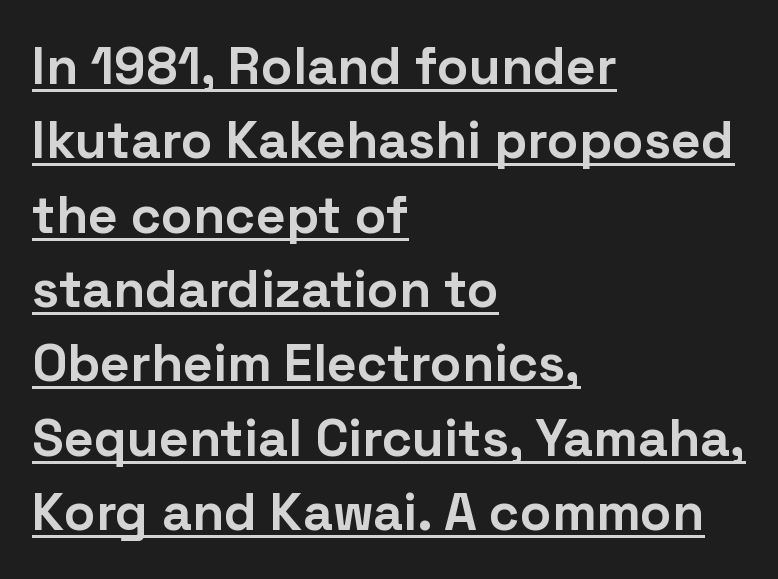
Q: Is the text bold? A: Yes.
Q: Is the text italic (slanted)? A: No, it is upright.
Q: Is the typeface a serif or a sans-serif typeface? A: Sans-serif.
Q: Is the text underlined? A: Yes.
Q: How is the paragraph aligned? A: Left-aligned.
Q: Is the spacing between letters normal or unusually wide? A: Normal.
Q: Is the spacing between lines tight, normal or loose? A: Normal.
Q: Width (condensed, normal, or wide)? A: Normal.
Q: Stroke contrast? A: Low.
Q: x-height? A: Medium.
Q: Monospaced? A: No.
